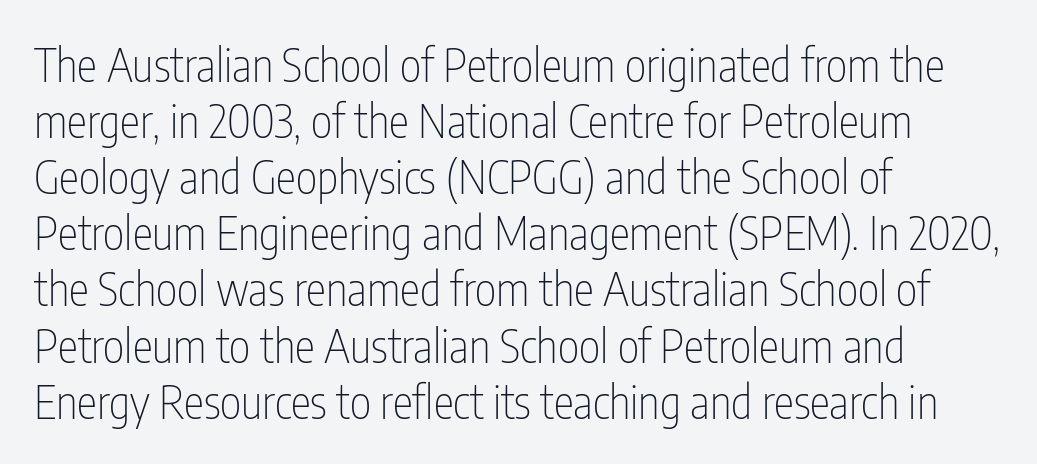
Vertical stems look standard width or narrower in stroke. The typeface chosen for these lines omits serifs. The lettering holds an erect, upright posture throughout. The glyphs are unaccompanied by any horizontal stroke below them. Reading down the block, your eye returns to a fixed left position each line.
